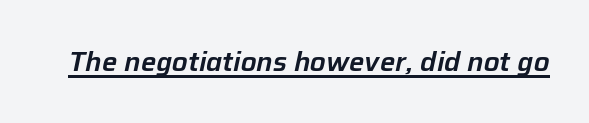
The image shows 27 px text type, italic (leaning right); set normal letter spacing, underlined.
